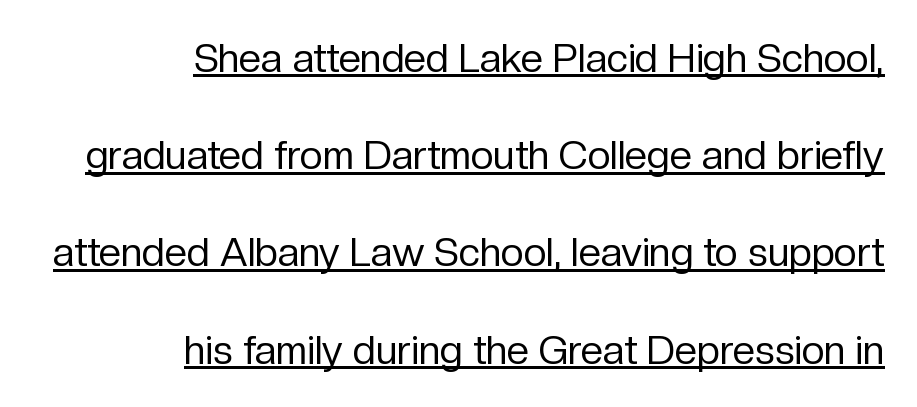
The image shows 40 px regular-weight sans-serif type, upright; set right-aligned, loose line spacing (2.43x), normal letter spacing, underlined; low stroke contrast and a medium x-height.
